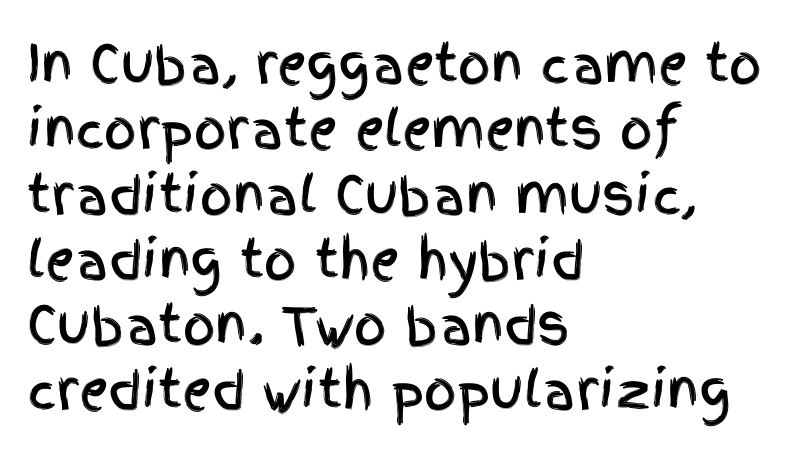
{"serif": "no", "italic": "no", "width": "condensed", "x_height": "large", "monospaced": "no", "underline": "no", "align": "left", "line_spacing": "normal", "line_spacing_ratio": 1.28, "letter_spacing": "normal", "letter_spacing_em": 0.0, "glyph_px": 51}
